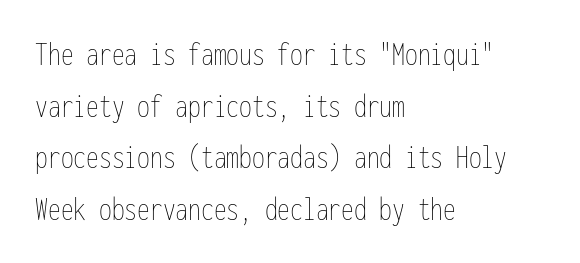
Compared with a typical body face, this is equally light or lighter still. Each new line begins a customary step beneath the previous one. Posture: upright roman. Looks like terminal output: every glyph gets an equal slot. Short and long lines alike share a common starting point at left.
